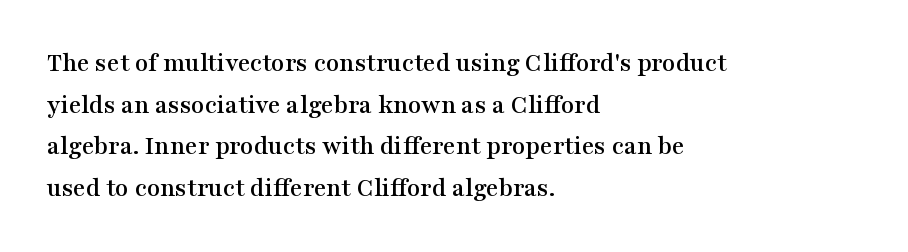
The image shows 27 px text type, upright; set left-aligned, normal line spacing (1.54x), normal letter spacing, not underlined.
